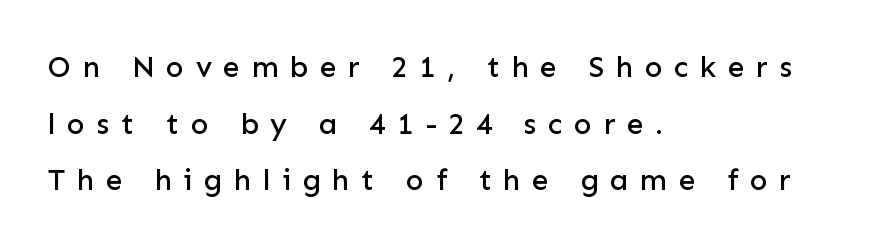
Q: Is the text italic (slanted)? A: No, it is upright.
Q: Is the typeface a serif or a sans-serif typeface? A: Sans-serif.
Q: Is the text underlined? A: No.
Q: How is the paragraph aligned? A: Left-aligned.
Q: Is the spacing between letters normal or unusually wide? A: Unusually wide.
Q: Width (condensed, normal, or wide)? A: Normal.
Q: Stroke contrast? A: Low.
Q: x-height? A: Medium.
Q: Monospaced? A: No.
